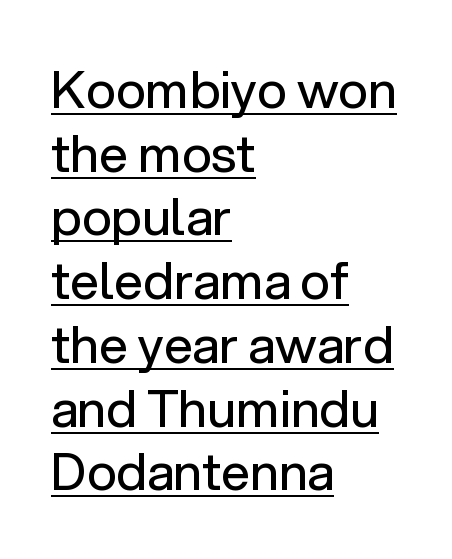
{"serif": "no", "italic": "no", "bold": "no", "weight": "regular", "width": "normal", "stroke_contrast": "low", "x_height": "medium", "monospaced": "no", "underline": "yes", "align": "left", "line_spacing": "normal", "line_spacing_ratio": 1.25, "letter_spacing": "normal", "letter_spacing_em": 0.0, "glyph_px": 51}
